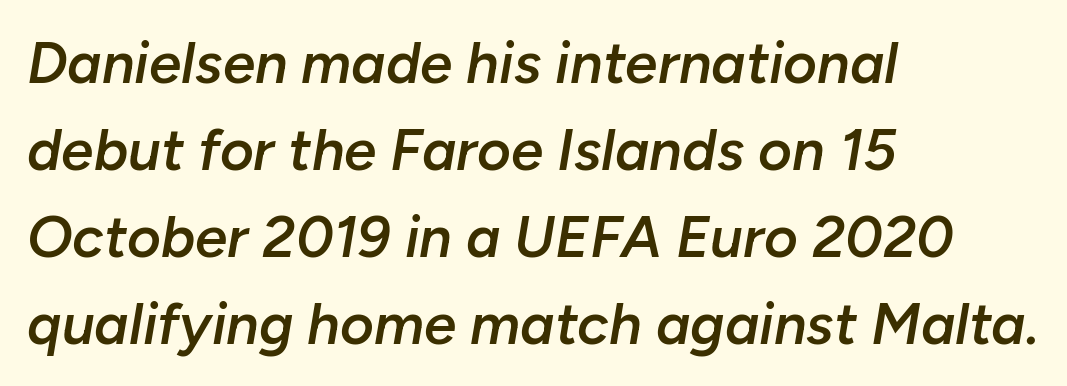
The area under the type is left untouched. Tall strokes in this sample are angled rather than plumb. Does the weight exceed regular? Yes, but only to semibold. Caption: multi-line text, flush left, ragged right. Think of a printed novel: that variable character pitch is what you see here.
